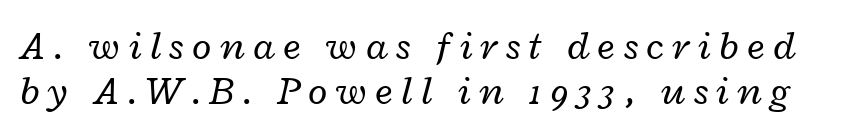
The image shows 40 px regular-weight, wide type, italic (leaning right); set tight line spacing (1.12x), unusually wide letter spacing (+0.21 em), not underlined; low stroke contrast and a medium x-height.
